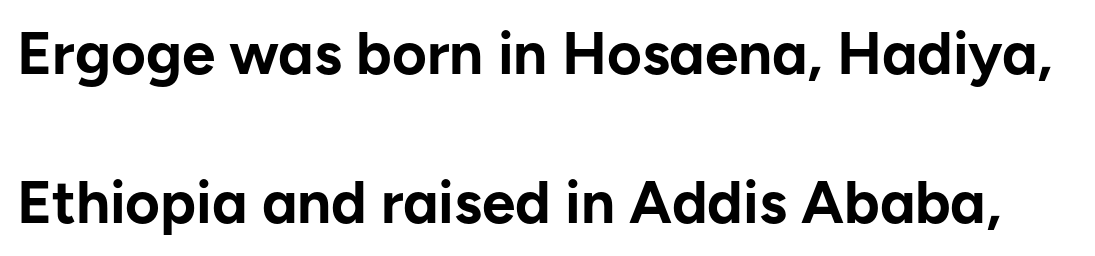
Q: Is the text bold? A: Yes.
Q: Is the text italic (slanted)? A: No, it is upright.
Q: Is the typeface a serif or a sans-serif typeface? A: Sans-serif.
Q: Is the text underlined? A: No.
Q: Is the spacing between letters normal or unusually wide? A: Normal.
Q: Is the spacing between lines tight, normal or loose? A: Loose.
Q: Width (condensed, normal, or wide)? A: Normal.
Q: Stroke contrast? A: Low.
Q: x-height? A: Medium.
Q: Monospaced? A: No.
